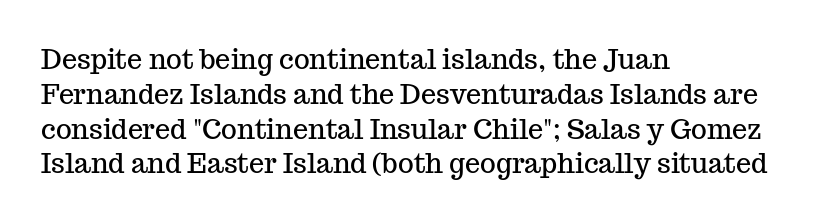
Q: Is the text italic (slanted)? A: No, it is upright.
Q: Is the text underlined? A: No.
Q: How is the paragraph aligned? A: Left-aligned.
Q: Is the spacing between letters normal or unusually wide? A: Normal.
Q: Is the spacing between lines tight, normal or loose? A: Normal.
